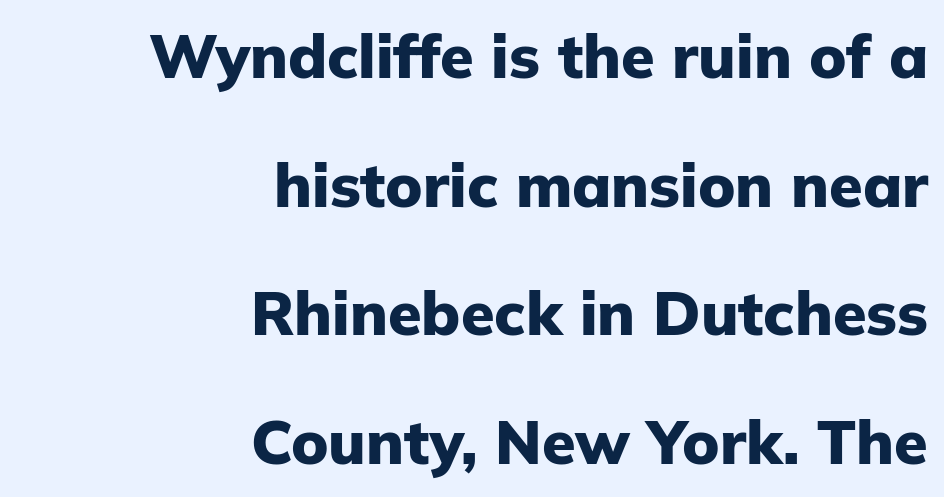
Q: Is the text bold? A: Yes.
Q: Is the text italic (slanted)? A: No, it is upright.
Q: Is the typeface a serif or a sans-serif typeface? A: Sans-serif.
Q: Is the text underlined? A: No.
Q: How is the paragraph aligned? A: Right-aligned.
Q: Is the spacing between letters normal or unusually wide? A: Normal.
Q: Is the spacing between lines tight, normal or loose? A: Loose.
Q: Width (condensed, normal, or wide)? A: Normal.
Q: Stroke contrast? A: Low.
Q: x-height? A: Medium.
Q: Monospaced? A: No.
